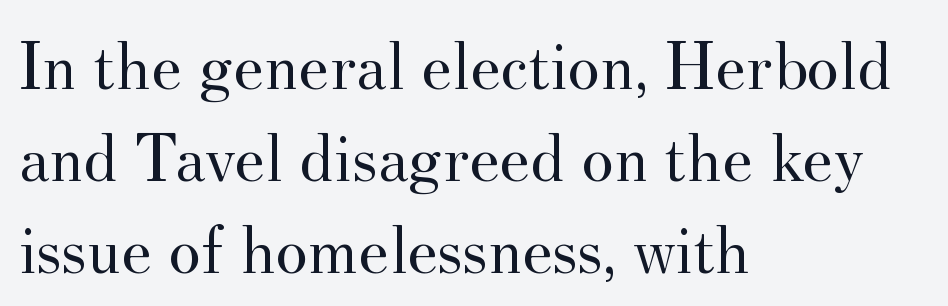
Q: Is the text bold? A: No.
Q: Is the text italic (slanted)? A: No, it is upright.
Q: Is the typeface a serif or a sans-serif typeface? A: Serif.
Q: Is the text underlined? A: No.
Q: How is the paragraph aligned? A: Left-aligned.
Q: Is the spacing between letters normal or unusually wide? A: Normal.
Q: Is the spacing between lines tight, normal or loose? A: Normal.
Q: Width (condensed, normal, or wide)? A: Normal.
Q: Stroke contrast? A: Medium.
Q: x-height? A: Small.
Q: Monospaced? A: No.
